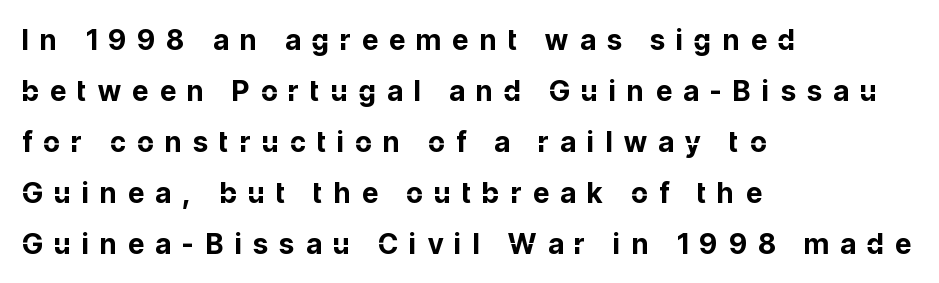
Q: Is the text bold? A: Yes.
Q: Is the text italic (slanted)? A: No, it is upright.
Q: Is the typeface a serif or a sans-serif typeface? A: Sans-serif.
Q: Is the text underlined? A: No.
Q: How is the paragraph aligned? A: Left-aligned.
Q: Is the spacing between letters normal or unusually wide? A: Unusually wide.
Q: Width (condensed, normal, or wide)? A: Normal.
Q: Stroke contrast? A: Low.
Q: x-height? A: Medium.
Q: Monospaced? A: No.
